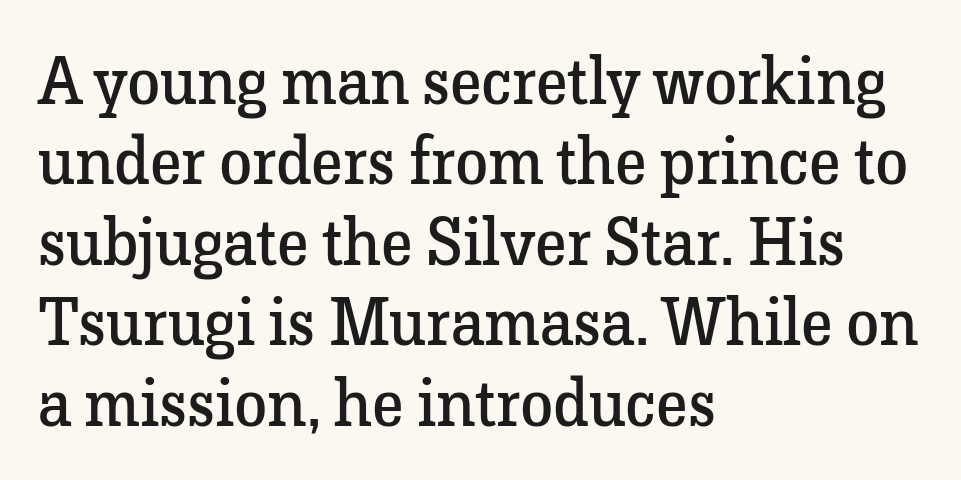
{"serif": "yes", "italic": "no", "bold": "no", "weight": "regular", "width": "normal", "stroke_contrast": "low", "x_height": "medium", "monospaced": "no", "underline": "no", "align": "left", "line_spacing_ratio": 1.2, "letter_spacing": "normal", "letter_spacing_em": 0.0, "glyph_px": 67}
